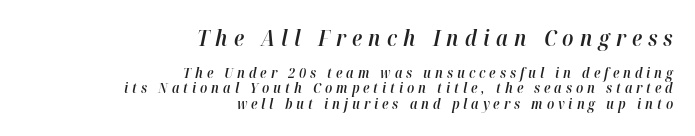
{"italic": "yes", "lean": "right", "slant_degrees": 12, "bold": "semi", "underline": "no", "align": "right", "line_spacing": "tight", "line_spacing_ratio": 1.08, "letter_spacing": "wide", "letter_spacing_em": 0.28, "larger_block": "first", "size_ratio": 1.57, "glyph_px": 22}
